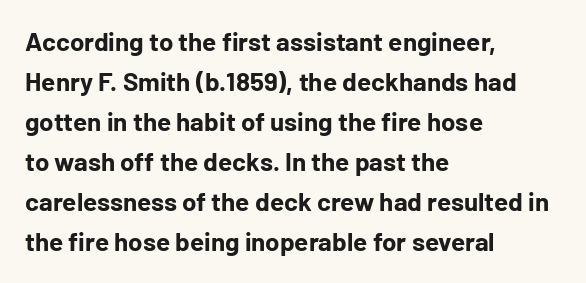
{"italic": "no", "bold": "yes", "underline": "no", "align": "left", "line_spacing": "normal", "line_spacing_ratio": 1.54, "letter_spacing": "normal", "letter_spacing_em": 0.0, "glyph_px": 26}
